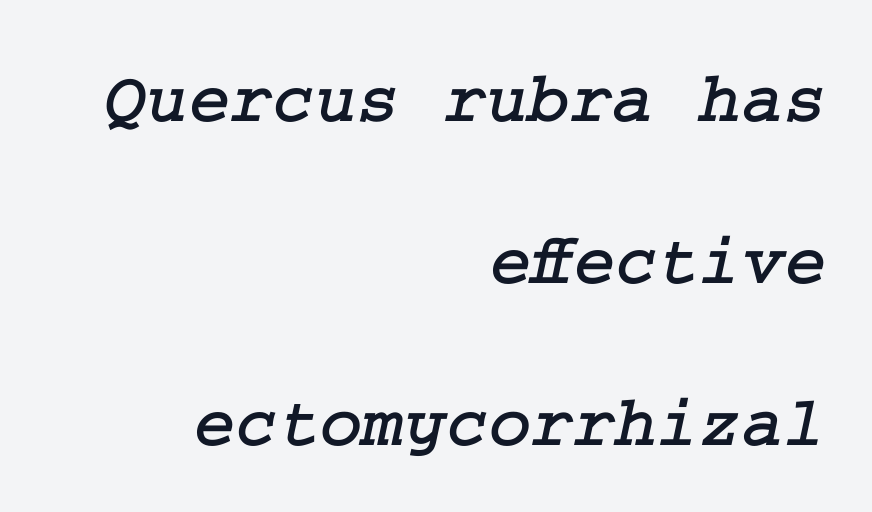
{"serif": "yes", "width": "normal", "stroke_contrast": "low", "x_height": "medium", "underline": "no", "align": "right", "line_spacing": "loose", "line_spacing_ratio": 2.25, "letter_spacing": "normal", "letter_spacing_em": 0.0, "glyph_px": 72}
